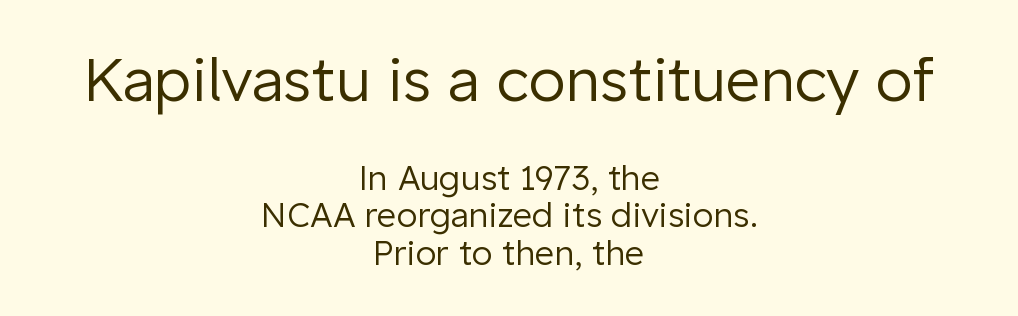
The image shows 60 px regular-weight sans-serif type, upright; set centered, tight line spacing (1.11x), normal letter spacing, not underlined; the first (top) block is 1.76x larger; low stroke contrast and a medium x-height.
